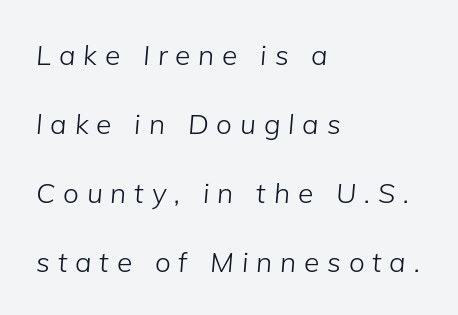
The ragged edge is on the right, which tells us the setting is flush left. On a weight scale, this lands at 450 or below. You can tell it's italic because the verticals aren't actually vertical. Any mark beneath the type? The region is blank.
